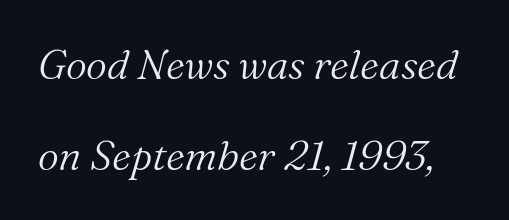
{"serif": "yes", "italic": "yes", "lean": "right", "slant_degrees": 16, "bold": "no", "weight": "light", "width": "normal", "stroke_contrast": "medium", "x_height": "medium", "monospaced": "no", "underline": "no", "line_spacing": "loose", "line_spacing_ratio": 2.22, "letter_spacing": "normal", "letter_spacing_em": 0.0, "glyph_px": 41}
